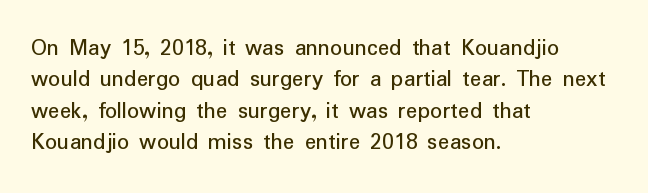
What stands out about the letter spacing? Nothing — it is the standard amount. Unmarked baselines from the first word to the last. The rendering anchors every line to the left-hand side. Regarding leading, the lines here are spaced in the standard way. Compared with a typical body face, this is equally light or lighter still. In terms of posture, this sample is upright.
